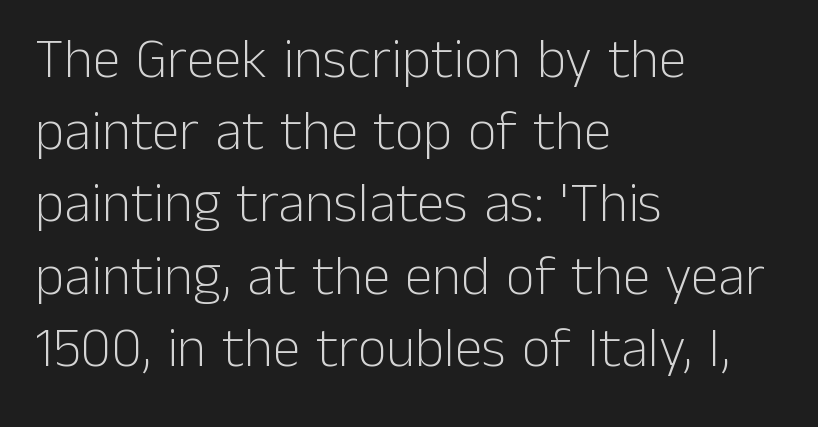
{"serif": "no", "italic": "no", "bold": "no", "weight": "light", "width": "normal", "stroke_contrast": "low", "x_height": "medium", "monospaced": "no", "underline": "no", "align": "left", "line_spacing": "normal", "line_spacing_ratio": 1.29, "letter_spacing": "normal", "letter_spacing_em": 0.0, "glyph_px": 56}
